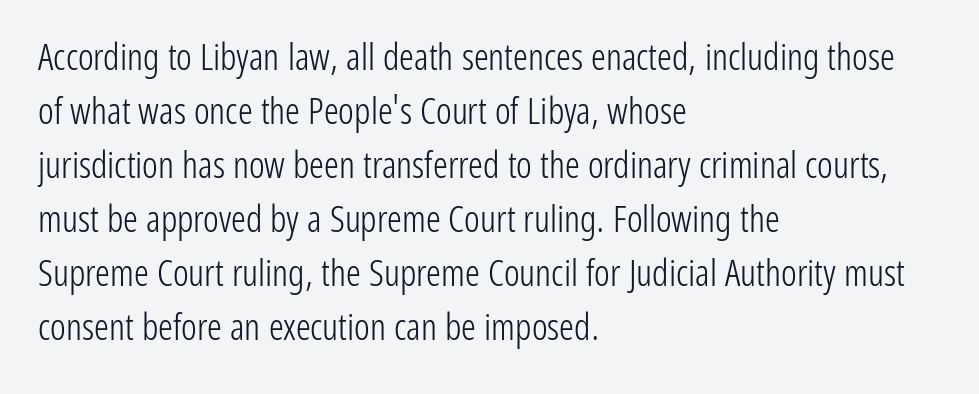
The characters display no serif detailing; their extremities are plain. A typesetter would call this zero additional tracking. The rendering uses a moderate line-height, typical for paragraphs. A bare baseline throughout the passage.
